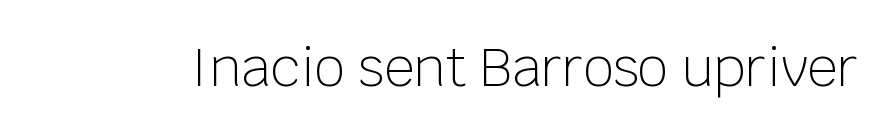
{"serif": "no", "italic": "no", "bold": "no", "weight": "light", "width": "normal", "stroke_contrast": "low", "x_height": "large", "monospaced": "no", "underline": "no", "letter_spacing": "normal", "letter_spacing_em": 0.0, "glyph_px": 53}
